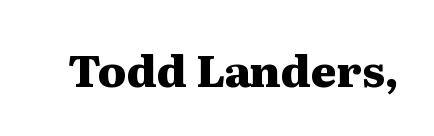
Q: Is the text bold? A: Yes.
Q: Is the text italic (slanted)? A: No, it is upright.
Q: Is the typeface a serif or a sans-serif typeface? A: Serif.
Q: Is the text underlined? A: No.
Q: Is the spacing between letters normal or unusually wide? A: Normal.
Q: Width (condensed, normal, or wide)? A: Wide.
Q: Stroke contrast? A: Medium.
Q: x-height? A: Medium.
Q: Monospaced? A: No.
